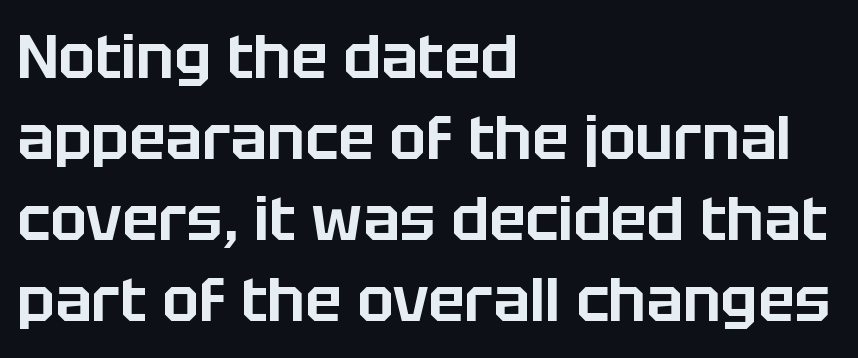
Q: Is the text italic (slanted)? A: No, it is upright.
Q: Is the typeface a serif or a sans-serif typeface? A: Sans-serif.
Q: Is the text underlined? A: No.
Q: How is the paragraph aligned? A: Left-aligned.
Q: Is the spacing between letters normal or unusually wide? A: Normal.
Q: Is the spacing between lines tight, normal or loose? A: Normal.
Q: Width (condensed, normal, or wide)? A: Normal.
Q: Stroke contrast? A: Low.
Q: x-height? A: Large.
Q: Monospaced? A: No.
